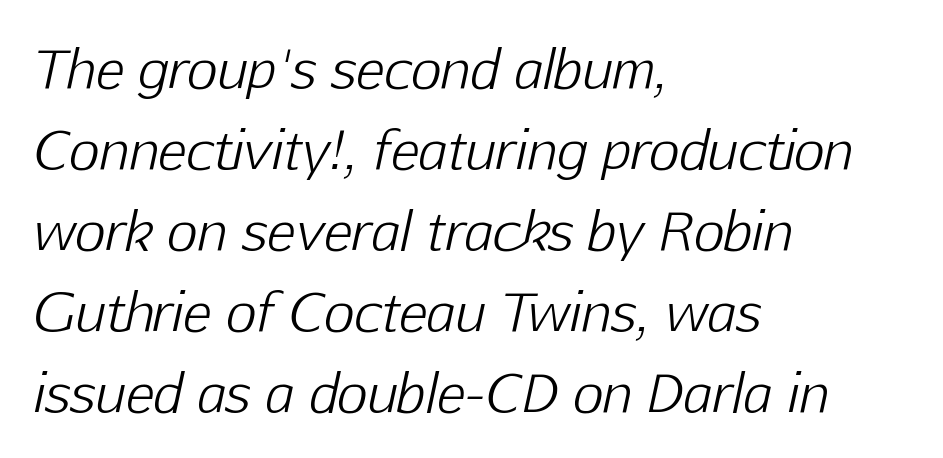
The image shows 53 px light type, italic (leaning right); set left-aligned, normal line spacing (1.53x), normal letter spacing, not underlined; low stroke contrast and a medium x-height.
